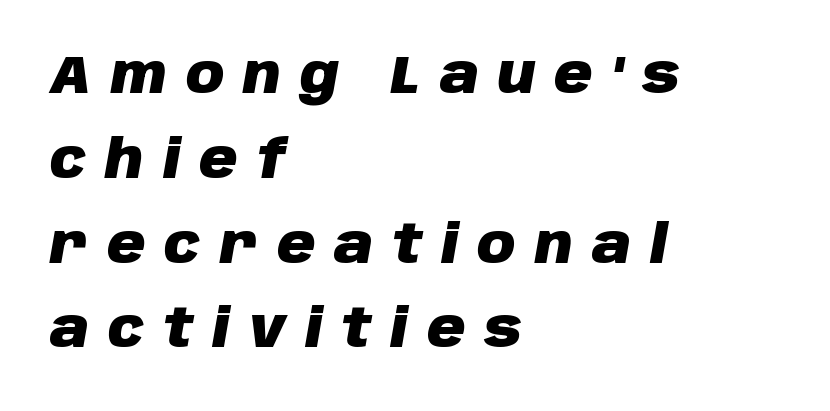
{"italic": "yes", "lean": "right", "slant_degrees": 10, "bold": "yes", "weight": "heavy", "width": "normal", "stroke_contrast": "low", "x_height": "large", "monospaced": "no", "underline": "no", "align": "left", "line_spacing": "normal", "line_spacing_ratio": 1.6, "letter_spacing": "wide", "letter_spacing_em": 0.36, "glyph_px": 53}
